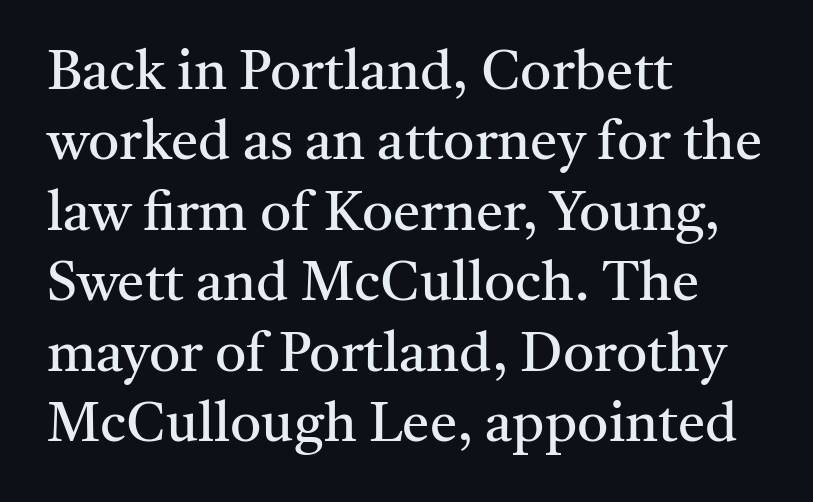
{"serif": "yes", "italic": "no", "bold": "no", "weight": "regular", "width": "normal", "stroke_contrast": "medium", "x_height": "medium", "monospaced": "no", "underline": "no", "align": "left", "line_spacing": "normal", "line_spacing_ratio": 1.28, "letter_spacing": "normal", "letter_spacing_em": 0.0, "glyph_px": 55}
